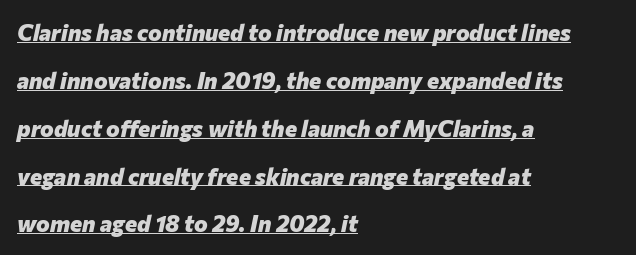
The image shows 23 px bold type, italic (leaning right); set left-aligned, loose line spacing (2.08x), normal letter spacing, underlined.
